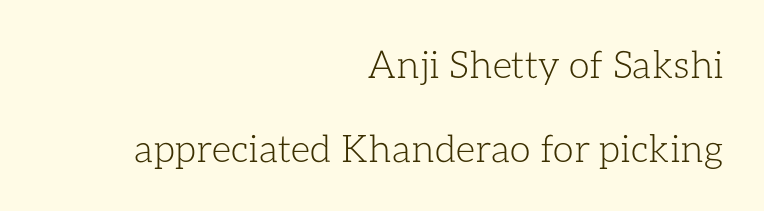
{"italic": "no", "bold": "no", "weight": "light", "width": "normal", "stroke_contrast": "low", "x_height": "medium", "monospaced": "no", "underline": "no", "align": "right", "line_spacing": "loose", "line_spacing_ratio": 2.2, "letter_spacing": "normal", "letter_spacing_em": 0.0, "glyph_px": 38}
